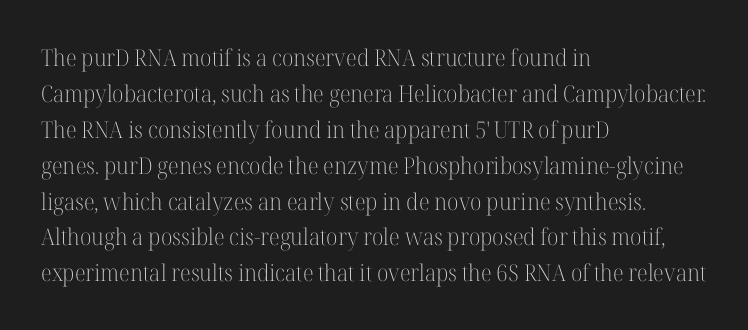
The image shows 23 px text type, upright; set left-aligned, normal line spacing (1.56x), normal letter spacing, not underlined.
